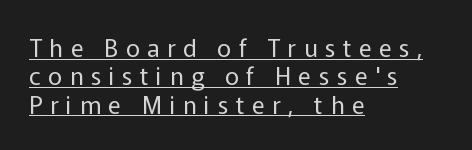
The image shows 24 px text type, upright; set left-aligned, line spacing 1.18x, unusually wide letter spacing (+0.32 em), underlined.
